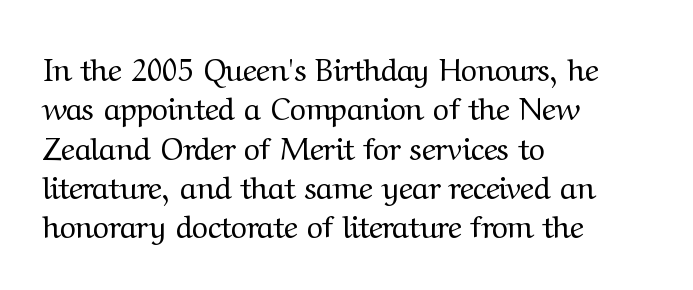
The image shows 31 px regular-weight serif type, upright; set left-aligned, normal line spacing (1.27x), normal letter spacing, not underlined; medium stroke contrast and a medium x-height.
